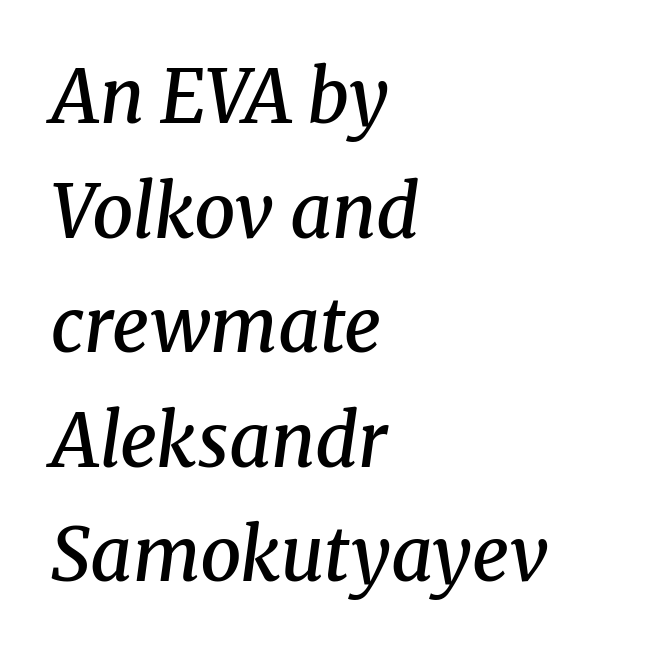
Q: Is the text bold? A: Semi-bold.
Q: Is the text italic (slanted)? A: Yes, it leans right by about 8 degrees.
Q: Is the typeface a serif or a sans-serif typeface? A: Serif.
Q: Is the text underlined? A: No.
Q: How is the paragraph aligned? A: Left-aligned.
Q: Is the spacing between letters normal or unusually wide? A: Normal.
Q: Is the spacing between lines tight, normal or loose? A: Normal.
Q: Width (condensed, normal, or wide)? A: Normal.
Q: Stroke contrast? A: Medium.
Q: x-height? A: Medium.
Q: Monospaced? A: No.
